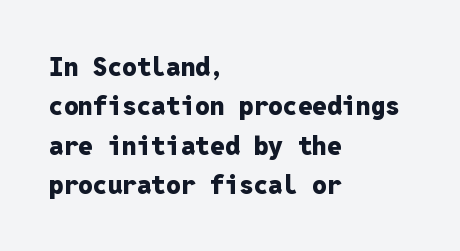
Q: Is the text bold? A: Yes.
Q: Is the text italic (slanted)? A: No, it is upright.
Q: Is the text underlined? A: No.
Q: How is the paragraph aligned? A: Left-aligned.
Q: Is the spacing between letters normal or unusually wide? A: Normal.
Q: Is the spacing between lines tight, normal or loose? A: Normal.
